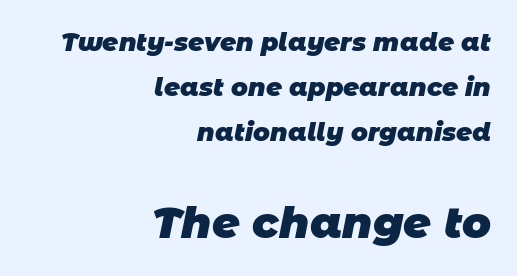
The image shows 43 px heavy sans-serif type; set right-aligned, line spacing 1.81x, normal letter spacing, not underlined; the second (bottom) block is 1.72x larger; low stroke contrast and a large x-height.
